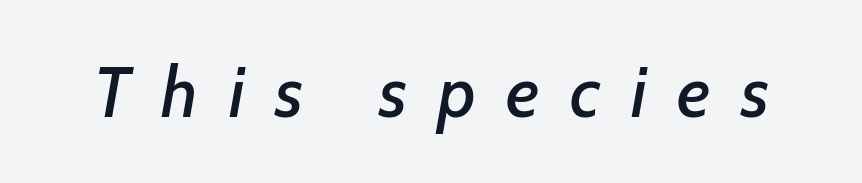
Q: Is the text italic (slanted)? A: Yes, it leans right by about 7 degrees.
Q: Is the text underlined? A: No.
Q: Is the spacing between letters normal or unusually wide? A: Unusually wide.
Q: Width (condensed, normal, or wide)? A: Normal.
Q: Stroke contrast? A: Low.
Q: x-height? A: Medium.
Q: Monospaced? A: No.
